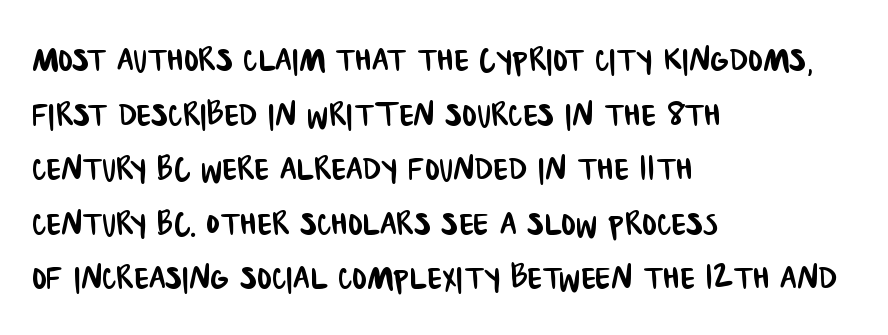
{"serif": "no", "width": "condensed", "stroke_contrast": "low", "x_height": "large", "monospaced": "no", "underline": "no", "align": "left", "line_spacing": "normal", "line_spacing_ratio": 1.27, "letter_spacing": "normal", "letter_spacing_em": 0.0, "glyph_px": 43}
